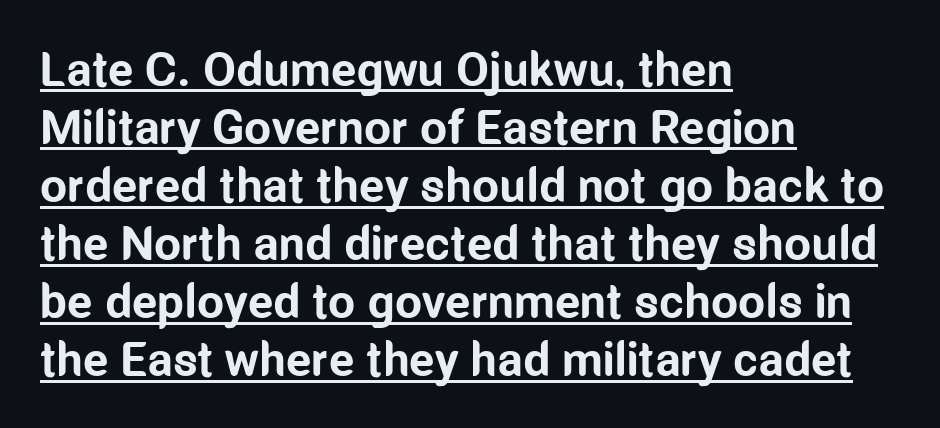
{"serif": "no", "italic": "no", "bold": "yes", "weight": "bold", "width": "condensed", "stroke_contrast": "low", "x_height": "medium", "monospaced": "no", "underline": "yes", "align": "left", "line_spacing_ratio": 1.21, "letter_spacing": "normal", "letter_spacing_em": 0.0, "glyph_px": 48}
